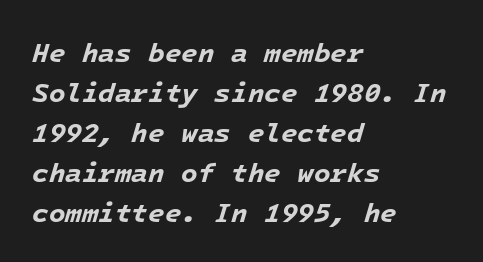
Bare-footed words on every line. Short note: letters normally spaced. The specimen reads as italic at a glance. Heavy-handed strokes throughout: this text is bold.
